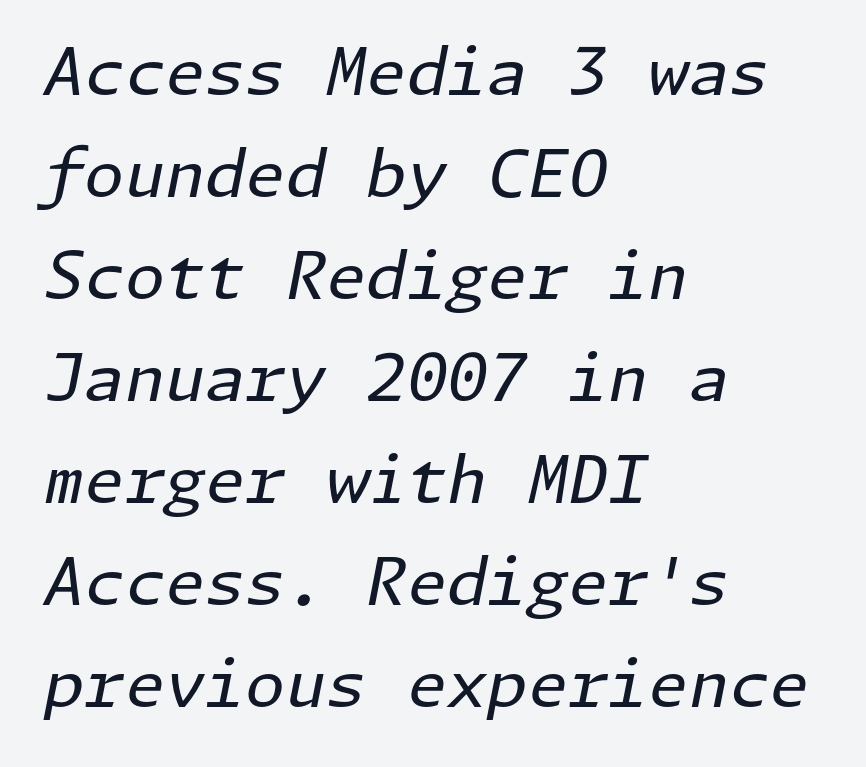
{"italic": "yes", "lean": "right", "slant_degrees": 11, "bold": "no", "weight": "regular", "width": "normal", "stroke_contrast": "low", "x_height": "medium", "underline": "no", "align": "left", "line_spacing": "normal", "line_spacing_ratio": 1.57, "letter_spacing": "normal", "letter_spacing_em": 0.0, "glyph_px": 65}
